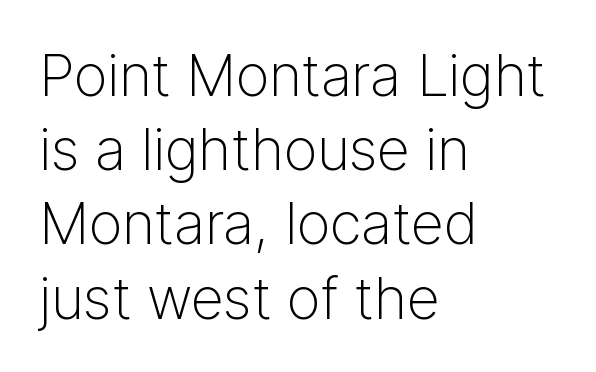
Classification — sans serif. The glyphs are unaccompanied by any horizontal stroke below them. Style check: upright. Weight: not bold — regular or lighter. Nobody touched the tracking dial on this one.
